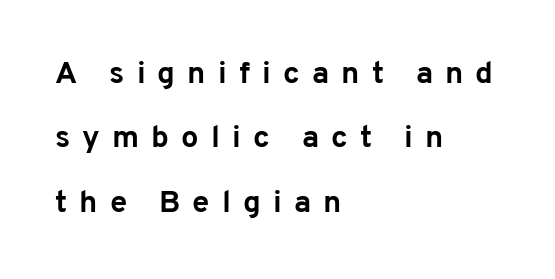
Is this a fixed-width face? No — the glyphs have proportional, varying widths. If you drew a line through each stem, it would be perfectly vertical. Regarding leading, the lines here are spaced well apart. Descender tails drop into unmarked territory.
